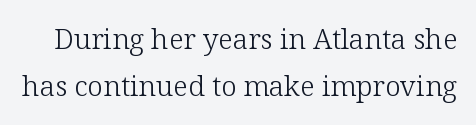
The image shows 28 px light serif type, upright; set normal line spacing (1.69x), normal letter spacing, not underlined; low stroke contrast and a medium x-height.
